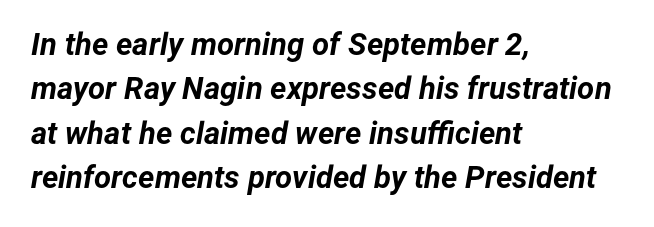
Nothing unusual about the tracking: characters are spaced as the font intends. The face used here is proportionally spaced, like ordinary book or web type. Heavy, bold letterforms. Underline: absent. The specimen reads as italic at a glance. The leading is moderate, giving the passage an even texture.
